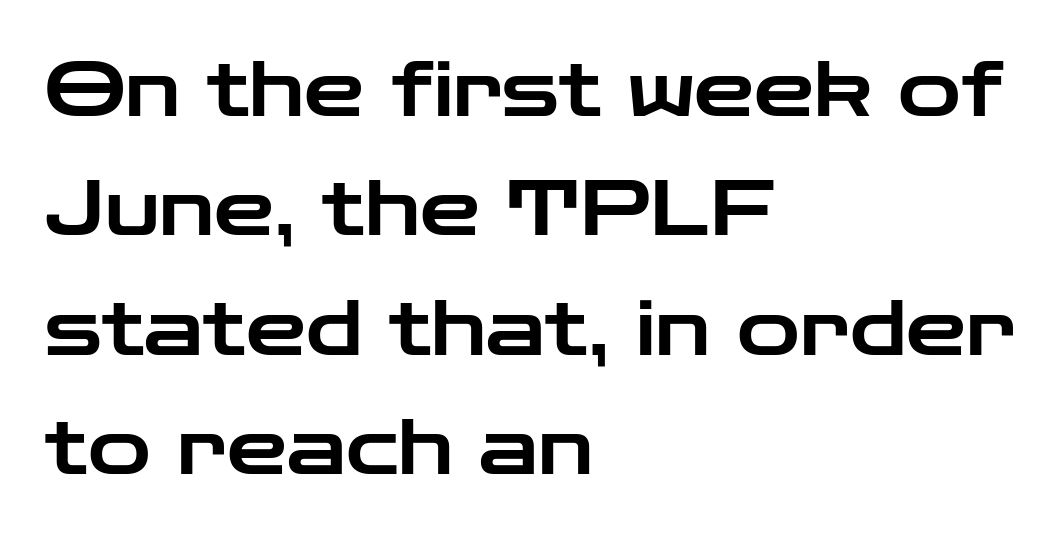
The image shows 76 px wide sans-serif type, upright; set left-aligned, normal line spacing (1.57x), normal letter spacing, not underlined; low stroke contrast and a medium x-height.
